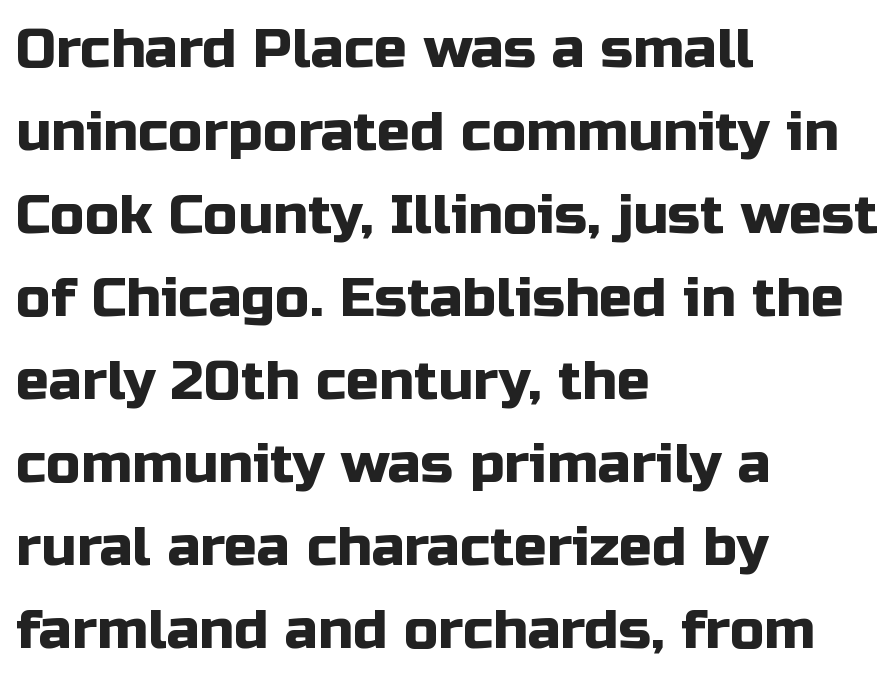
{"serif": "no", "italic": "no", "width": "normal", "stroke_contrast": "low", "x_height": "medium", "monospaced": "no", "underline": "no", "align": "left", "line_spacing": "normal", "line_spacing_ratio": 1.51, "letter_spacing": "normal", "letter_spacing_em": 0.0, "glyph_px": 55}
